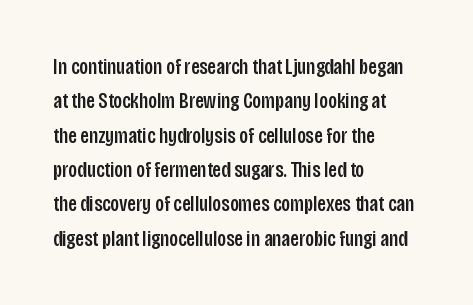
Q: Is the text italic (slanted)? A: No, it is upright.
Q: Is the text underlined? A: No.
Q: How is the paragraph aligned? A: Left-aligned.
Q: Is the spacing between letters normal or unusually wide? A: Normal.
Q: Is the spacing between lines tight, normal or loose? A: Normal.
